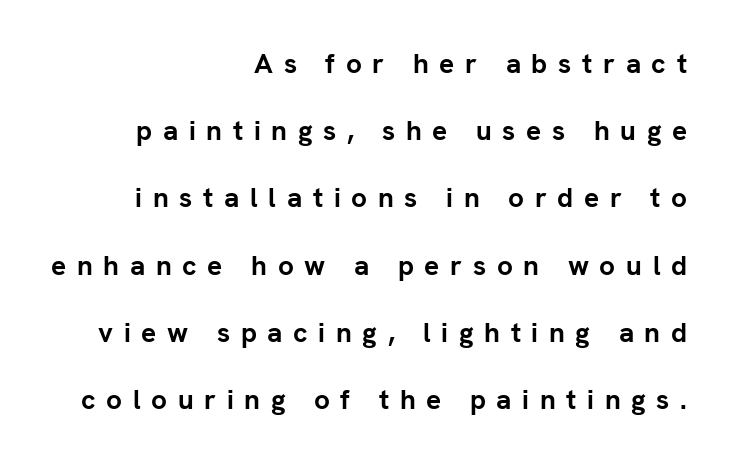
Each glyph is drawn with heavy, bold strokes. This sample uses an upright cut, with every glyph sitting square on the baseline. Each word looks stretched out because of the extra space between its letters. Line spacing here is loose.
